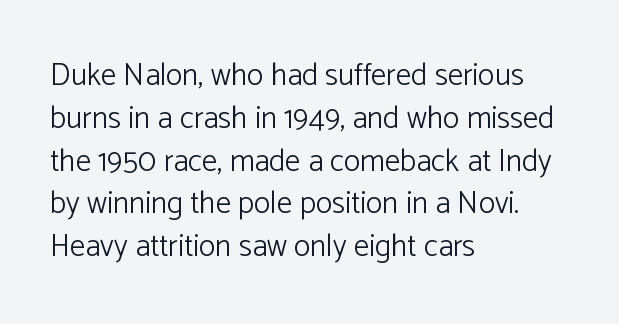
Q: Is the text bold? A: No.
Q: Is the text italic (slanted)? A: No, it is upright.
Q: Is the typeface a serif or a sans-serif typeface? A: Sans-serif.
Q: Is the text underlined? A: No.
Q: How is the paragraph aligned? A: Left-aligned.
Q: Is the spacing between letters normal or unusually wide? A: Normal.
Q: Is the spacing between lines tight, normal or loose? A: Normal.
Q: Width (condensed, normal, or wide)? A: Normal.
Q: Stroke contrast? A: Low.
Q: x-height? A: Medium.
Q: Monospaced? A: No.
